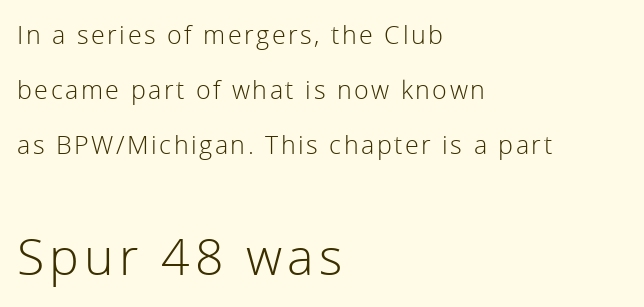
{"serif": "no", "italic": "no", "bold": "no", "weight": "light", "width": "normal", "stroke_contrast": "low", "x_height": "medium", "monospaced": "no", "underline": "no", "align": "left", "line_spacing": "loose", "line_spacing_ratio": 2.2, "larger_block": "second", "size_ratio": 2.0, "glyph_px": 50}
